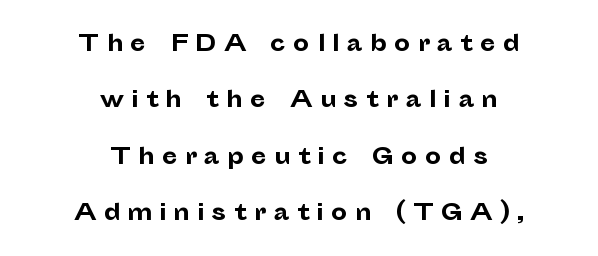
Q: Is the text bold? A: Yes.
Q: Is the text italic (slanted)? A: No, it is upright.
Q: Is the text underlined? A: No.
Q: How is the paragraph aligned? A: Centered.
Q: Is the spacing between letters normal or unusually wide? A: Unusually wide.
Q: Is the spacing between lines tight, normal or loose? A: Loose.
